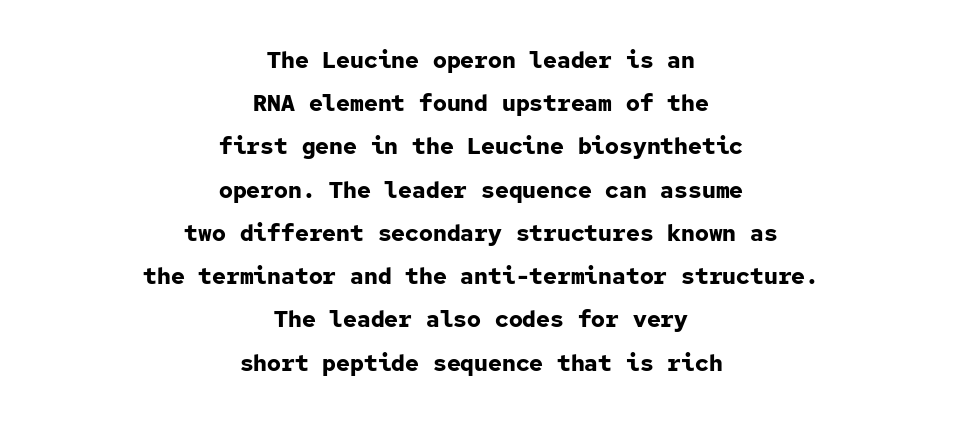
The image shows 23 px bold type, upright; set centered, line spacing 1.88x, normal letter spacing, not underlined.
